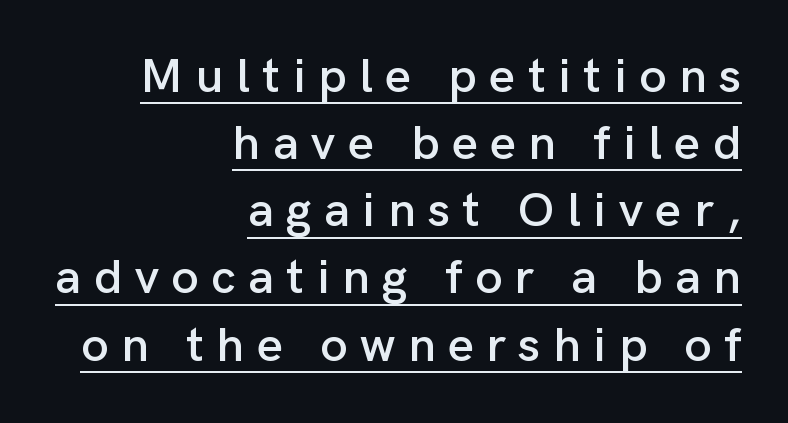
{"serif": "no", "italic": "no", "width": "normal", "stroke_contrast": "low", "x_height": "medium", "monospaced": "no", "underline": "yes", "align": "right", "line_spacing": "normal", "line_spacing_ratio": 1.37, "letter_spacing": "wide", "letter_spacing_em": 0.26, "glyph_px": 49}
